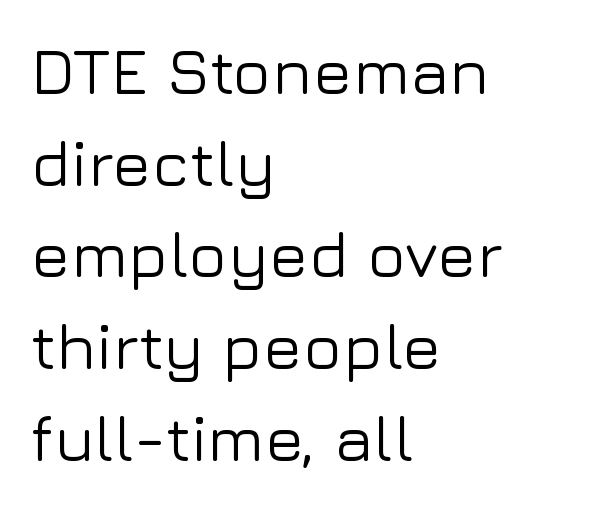
{"serif": "no", "italic": "no", "width": "normal", "stroke_contrast": "low", "x_height": "medium", "monospaced": "no", "underline": "no", "align": "left", "line_spacing": "normal", "line_spacing_ratio": 1.41, "letter_spacing": "normal", "letter_spacing_em": 0.0, "glyph_px": 65}
